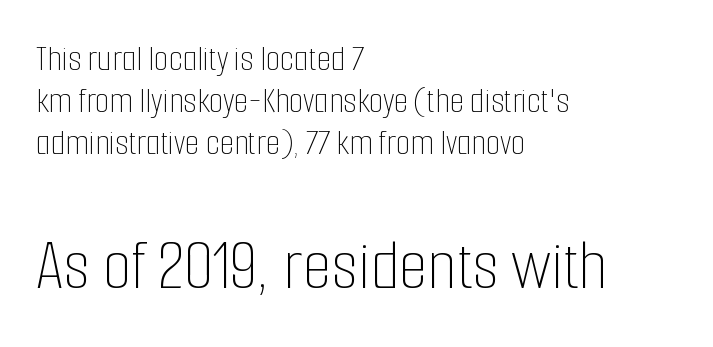
{"italic": "no", "bold": "no", "weight": "thin", "width": "condensed", "stroke_contrast": "low", "x_height": "medium", "monospaced": "no", "underline": "no", "align": "left", "line_spacing": "tight", "line_spacing_ratio": 1.13, "letter_spacing": "normal", "letter_spacing_em": 0.0, "larger_block": "second", "size_ratio": 2.0, "glyph_px": 74}
